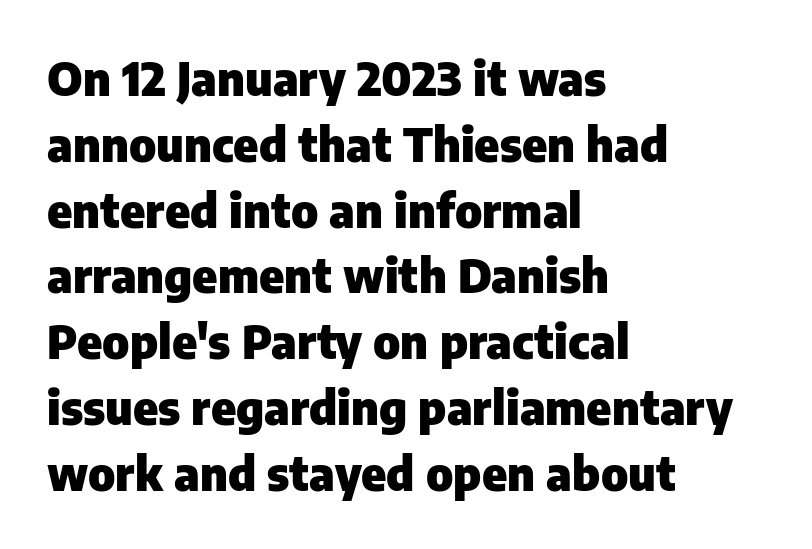
Q: Is the text bold? A: Yes.
Q: Is the text italic (slanted)? A: No, it is upright.
Q: Is the typeface a serif or a sans-serif typeface? A: Sans-serif.
Q: Is the text underlined? A: No.
Q: How is the paragraph aligned? A: Left-aligned.
Q: Is the spacing between letters normal or unusually wide? A: Normal.
Q: Is the spacing between lines tight, normal or loose? A: Normal.
Q: Width (condensed, normal, or wide)? A: Normal.
Q: Stroke contrast? A: Low.
Q: x-height? A: Medium.
Q: Monospaced? A: No.
